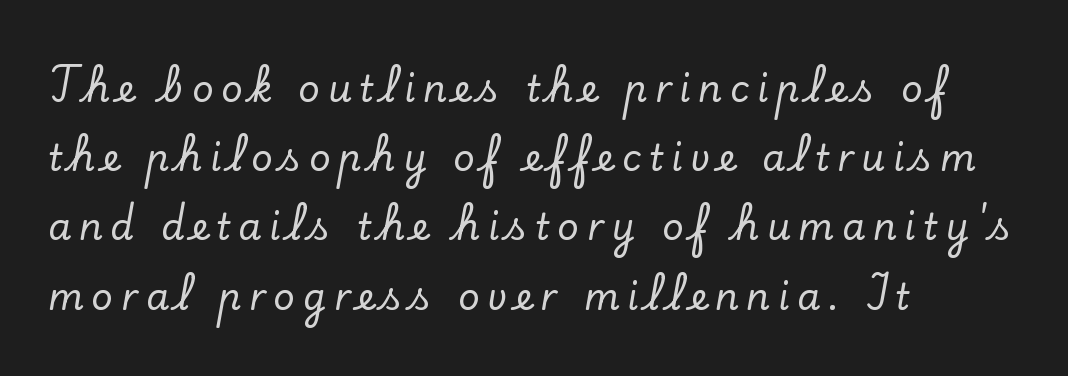
These lines have a slow, spaced-out rhythm from letter to letter. Note the varied advance widths — an 'i' is clearly narrower than an 'm'. Beneath every word, the page is bare. If you drew a ruler down the left edge, every line would touch it. To sum up the face: it has serifs.
